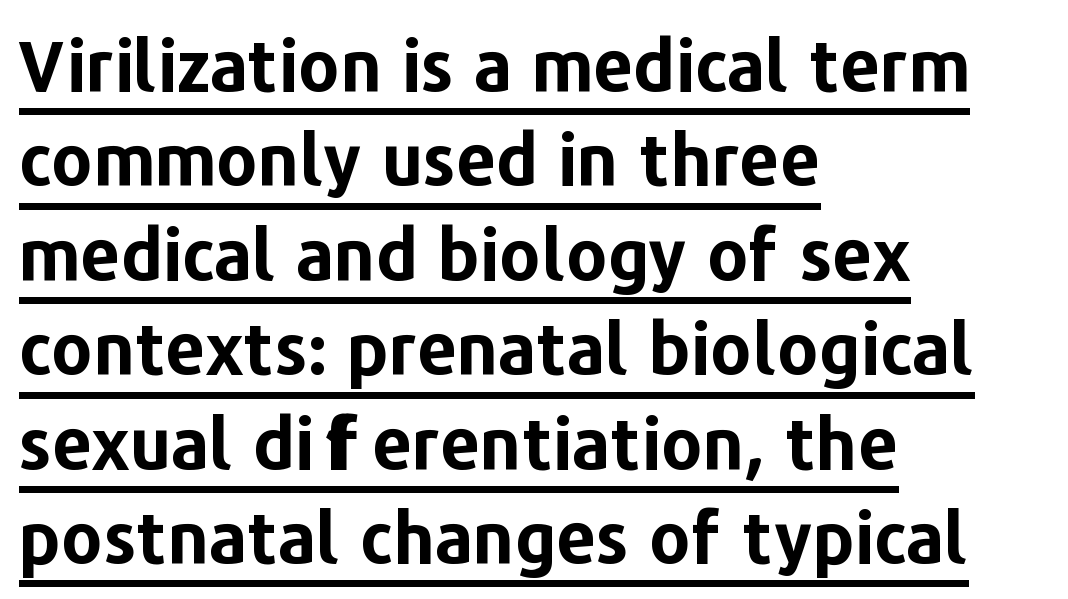
Ordinary non-slanted type is in use. One glance says typical: line gaps are just what's usual. Caption: bold face, heavy strokes. Students, note that the glyphs here touch the page at normal intervals.
